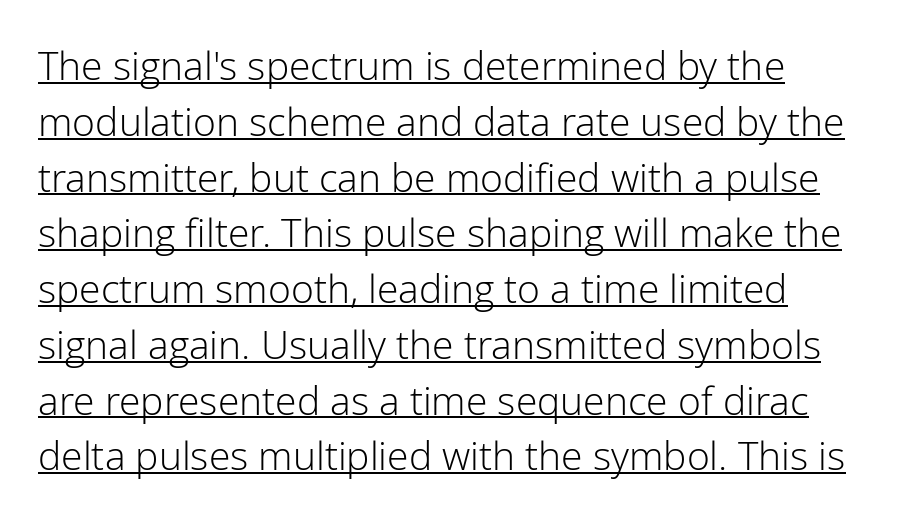
Q: Is the text bold? A: No.
Q: Is the text italic (slanted)? A: No, it is upright.
Q: Is the typeface a serif or a sans-serif typeface? A: Sans-serif.
Q: Is the text underlined? A: Yes.
Q: How is the paragraph aligned? A: Left-aligned.
Q: Is the spacing between letters normal or unusually wide? A: Normal.
Q: Is the spacing between lines tight, normal or loose? A: Normal.
Q: Width (condensed, normal, or wide)? A: Normal.
Q: Stroke contrast? A: Low.
Q: x-height? A: Medium.
Q: Monospaced? A: No.
